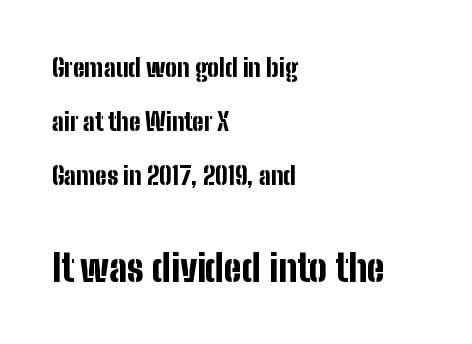
Note the varied advance widths — an 'i' is clearly narrower than an 'm'. Compared with typical paragraphs, the rows here are farther apart. The text was rendered using a sans face with plain stroke endings. Typeset ragged right — the left edge is the straight one.
